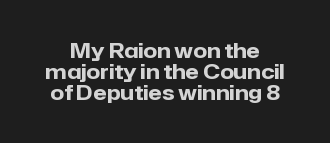
Q: Is the text bold? A: Yes.
Q: Is the text italic (slanted)? A: No, it is upright.
Q: Is the text underlined? A: No.
Q: How is the paragraph aligned? A: Centered.
Q: Is the spacing between letters normal or unusually wide? A: Normal.
Q: Is the spacing between lines tight, normal or loose? A: Tight.
